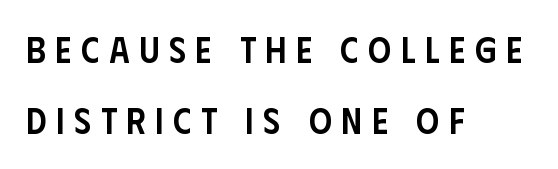
The image shows 36 px semibold, condensed sans-serif type, upright; set left-aligned, loose line spacing (1.98x), unusually wide letter spacing (+0.27 em), not underlined; low stroke contrast and a large x-height.
